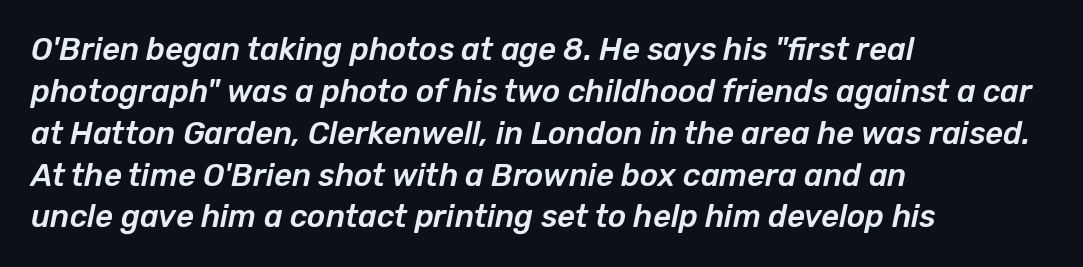
Q: Is the text italic (slanted)? A: Yes, it leans right by about 12 degrees.
Q: Is the text underlined? A: No.
Q: How is the paragraph aligned? A: Left-aligned.
Q: Is the spacing between letters normal or unusually wide? A: Normal.
Q: Is the spacing between lines tight, normal or loose? A: Normal.
Q: Width (condensed, normal, or wide)? A: Normal.
Q: Stroke contrast? A: Low.
Q: x-height? A: Medium.
Q: Monospaced? A: No.
